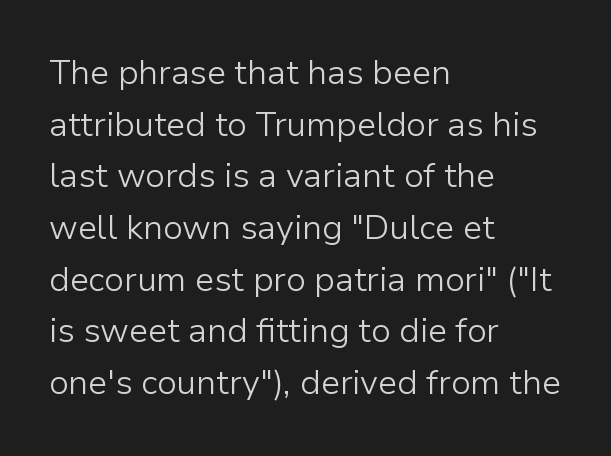
{"serif": "no", "italic": "no", "bold": "no", "weight": "light", "width": "normal", "stroke_contrast": "low", "x_height": "medium", "monospaced": "no", "underline": "no", "align": "left", "line_spacing": "normal", "line_spacing_ratio": 1.52, "letter_spacing": "normal", "letter_spacing_em": 0.0, "glyph_px": 34}
